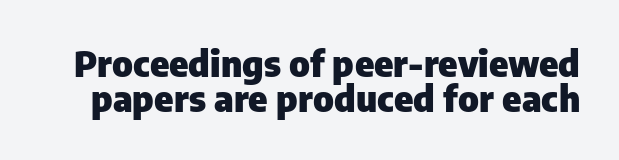
Q: Is the text bold? A: Yes.
Q: Is the text italic (slanted)? A: No, it is upright.
Q: Is the typeface a serif or a sans-serif typeface? A: Sans-serif.
Q: Is the text underlined? A: No.
Q: Is the spacing between letters normal or unusually wide? A: Normal.
Q: Is the spacing between lines tight, normal or loose? A: Tight.
Q: Width (condensed, normal, or wide)? A: Normal.
Q: Stroke contrast? A: Low.
Q: x-height? A: Medium.
Q: Monospaced? A: No.
